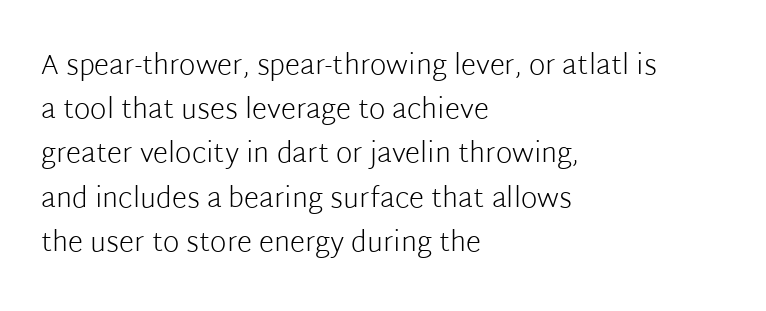
Q: Is the text bold? A: No.
Q: Is the text italic (slanted)? A: No, it is upright.
Q: Is the typeface a serif or a sans-serif typeface? A: Sans-serif.
Q: Is the text underlined? A: No.
Q: How is the paragraph aligned? A: Left-aligned.
Q: Is the spacing between letters normal or unusually wide? A: Normal.
Q: Is the spacing between lines tight, normal or loose? A: Normal.
Q: Width (condensed, normal, or wide)? A: Normal.
Q: Stroke contrast? A: Low.
Q: x-height? A: Medium.
Q: Monospaced? A: No.
